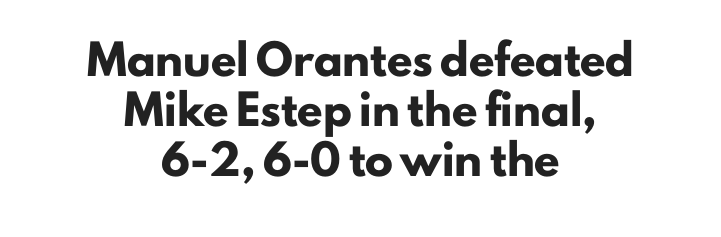
Observe the absence of serifs on each vertical stroke in this sample. The passage shown has conventional tracking throughout. The space directly below the letters is spotless. Posture: upright roman.
